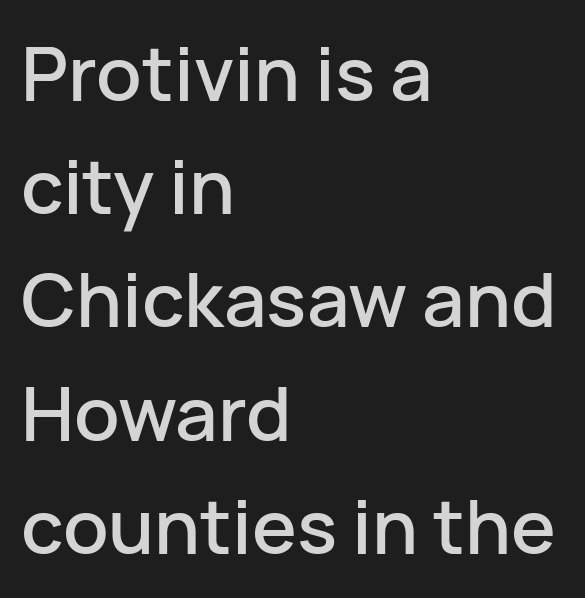
Q: Is the text italic (slanted)? A: No, it is upright.
Q: Is the typeface a serif or a sans-serif typeface? A: Sans-serif.
Q: Is the text underlined? A: No.
Q: How is the paragraph aligned? A: Left-aligned.
Q: Is the spacing between letters normal or unusually wide? A: Normal.
Q: Is the spacing between lines tight, normal or loose? A: Normal.
Q: Width (condensed, normal, or wide)? A: Normal.
Q: Stroke contrast? A: Low.
Q: x-height? A: Medium.
Q: Monospaced? A: No.
